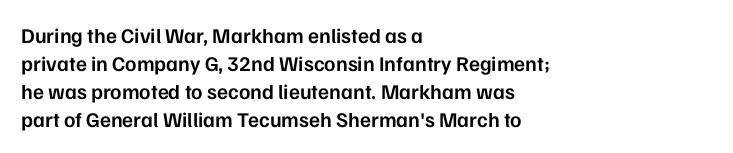
{"italic": "no", "bold": "semi", "underline": "no", "align": "left", "line_spacing": "normal", "line_spacing_ratio": 1.33, "letter_spacing": "normal", "letter_spacing_em": 0.0, "glyph_px": 21}
